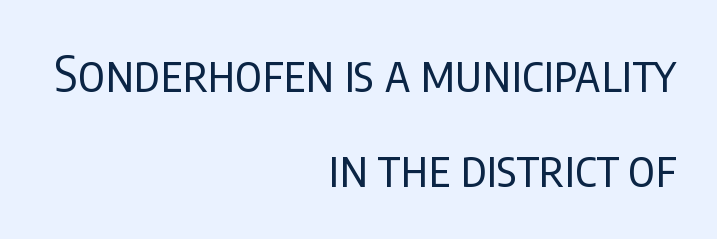
{"serif": "no", "italic": "no", "bold": "no", "weight": "regular", "width": "condensed", "stroke_contrast": "low", "x_height": "large", "monospaced": "no", "underline": "no", "align": "right", "line_spacing": "loose", "line_spacing_ratio": 1.93, "letter_spacing": "normal", "letter_spacing_em": 0.0, "glyph_px": 49}
